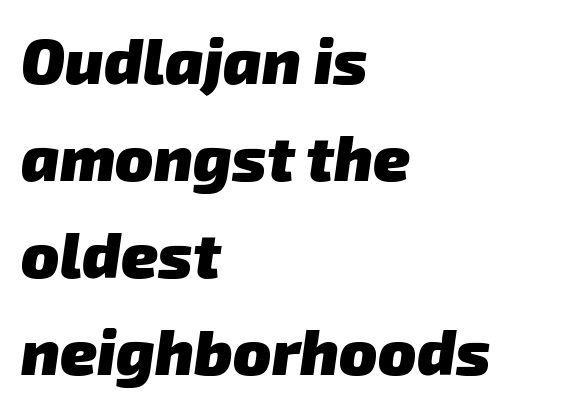
Q: Is the text bold? A: Yes.
Q: Is the typeface a serif or a sans-serif typeface? A: Sans-serif.
Q: Is the text underlined? A: No.
Q: How is the paragraph aligned? A: Left-aligned.
Q: Is the spacing between letters normal or unusually wide? A: Normal.
Q: Is the spacing between lines tight, normal or loose? A: Normal.
Q: Width (condensed, normal, or wide)? A: Normal.
Q: Stroke contrast? A: Low.
Q: x-height? A: Medium.
Q: Monospaced? A: No.
